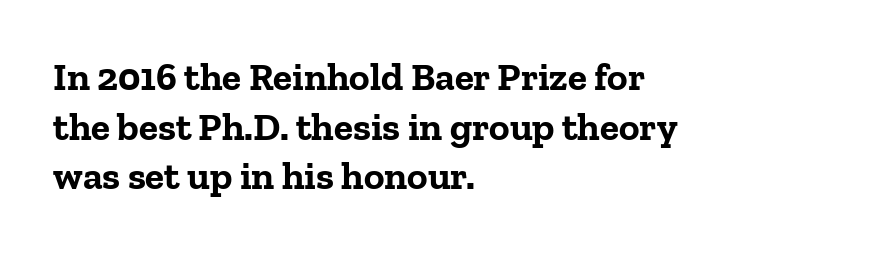
Q: Is the text bold? A: Yes.
Q: Is the text italic (slanted)? A: No, it is upright.
Q: Is the typeface a serif or a sans-serif typeface? A: Serif.
Q: Is the text underlined? A: No.
Q: How is the paragraph aligned? A: Left-aligned.
Q: Is the spacing between letters normal or unusually wide? A: Normal.
Q: Is the spacing between lines tight, normal or loose? A: Normal.
Q: Width (condensed, normal, or wide)? A: Normal.
Q: Stroke contrast? A: Low.
Q: x-height? A: Medium.
Q: Monospaced? A: No.
